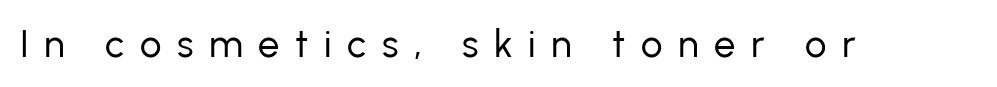
Q: Is the text bold? A: No.
Q: Is the text italic (slanted)? A: No, it is upright.
Q: Is the typeface a serif or a sans-serif typeface? A: Sans-serif.
Q: Is the text underlined? A: No.
Q: Is the spacing between letters normal or unusually wide? A: Unusually wide.
Q: Width (condensed, normal, or wide)? A: Normal.
Q: Stroke contrast? A: Low.
Q: x-height? A: Medium.
Q: Monospaced? A: No.
